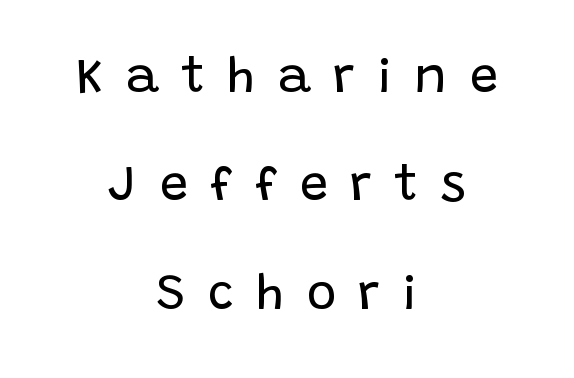
Glyph-to-glyph distance is far greater than everyday printed text. The typesetter chose a symmetrical, centered arrangement here. Character widths vary here, with narrow letters taking less room than wide ones. This block would shrink considerably if given ordinary leading; it's expanded now. Each stroke keeps to a modest, everyday thickness or less. The passage shown is typeset with a sans-serif family.
